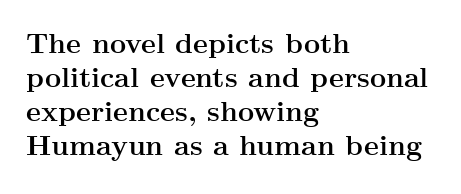
{"serif": "yes", "italic": "no", "bold": "yes", "weight": "semibold", "width": "wide", "stroke_contrast": "medium", "x_height": "small", "monospaced": "no", "underline": "no", "align": "left", "line_spacing_ratio": 1.22, "letter_spacing": "normal", "letter_spacing_em": 0.0, "glyph_px": 28}
